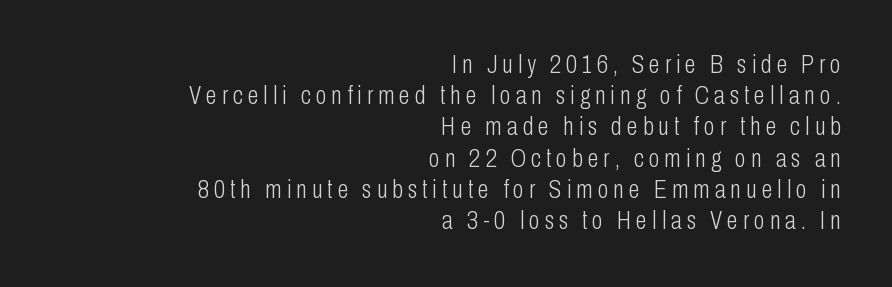
Q: Is the text bold? A: No.
Q: Is the text italic (slanted)? A: No, it is upright.
Q: Is the text underlined? A: No.
Q: How is the paragraph aligned? A: Right-aligned.
Q: Is the spacing between letters normal or unusually wide? A: Unusually wide.
Q: Is the spacing between lines tight, normal or loose? A: Normal.
